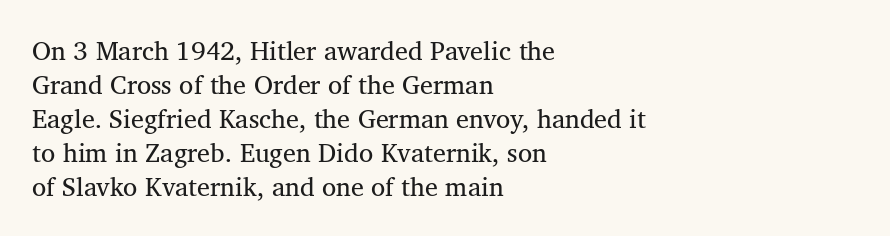
{"italic": "no", "bold": "no", "underline": "no", "align": "left", "line_spacing": "normal", "line_spacing_ratio": 1.31, "letter_spacing": "normal", "letter_spacing_em": 0.0, "glyph_px": 26}
